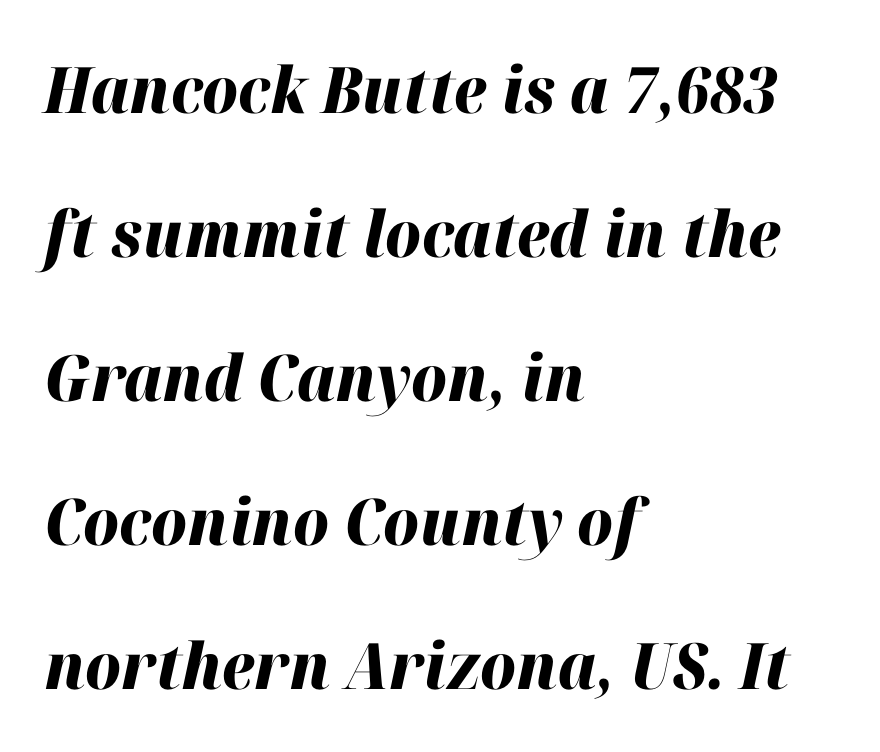
Q: Is the text bold? A: Yes.
Q: Is the text italic (slanted)? A: Yes, it leans right by about 12 degrees.
Q: Is the text underlined? A: No.
Q: How is the paragraph aligned? A: Left-aligned.
Q: Is the spacing between letters normal or unusually wide? A: Normal.
Q: Is the spacing between lines tight, normal or loose? A: Loose.
Q: Width (condensed, normal, or wide)? A: Normal.
Q: Stroke contrast? A: High.
Q: x-height? A: Medium.
Q: Monospaced? A: No.
